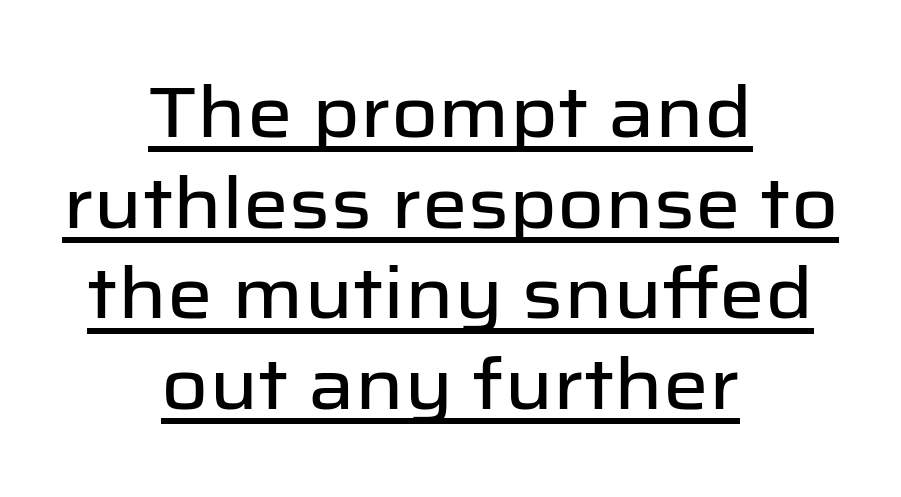
The image shows 72 px sans-serif type, upright; set centered, normal line spacing (1.26x), normal letter spacing, underlined; low stroke contrast and a medium x-height.
